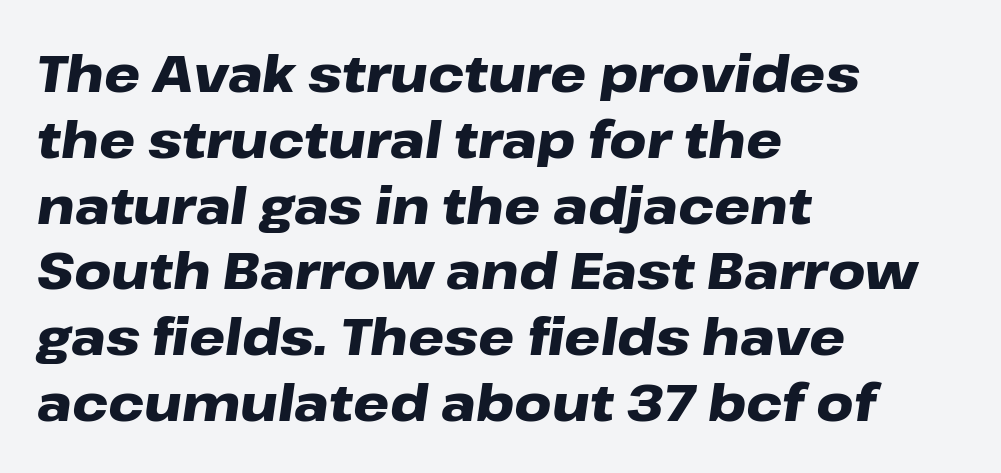
Q: Is the text bold? A: Yes.
Q: Is the text italic (slanted)? A: Yes, it leans right by about 8 degrees.
Q: Is the text underlined? A: No.
Q: How is the paragraph aligned? A: Left-aligned.
Q: Is the spacing between letters normal or unusually wide? A: Normal.
Q: Is the spacing between lines tight, normal or loose? A: Normal.
Q: Width (condensed, normal, or wide)? A: Wide.
Q: Stroke contrast? A: Low.
Q: x-height? A: Medium.
Q: Monospaced? A: No.
